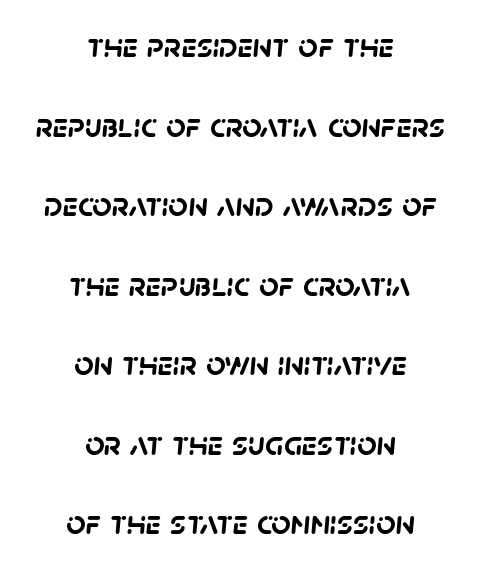
The image shows 34 px semibold sans-serif type; set centered, loose line spacing (2.34x), normal letter spacing, not underlined; low stroke contrast and a large x-height.
